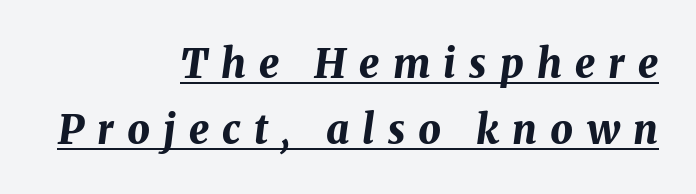
Q: Is the text bold? A: Yes.
Q: Is the text italic (slanted)? A: Yes, it leans right by about 8 degrees.
Q: Is the text underlined? A: Yes.
Q: How is the paragraph aligned? A: Right-aligned.
Q: Is the spacing between letters normal or unusually wide? A: Unusually wide.
Q: Is the spacing between lines tight, normal or loose? A: Normal.
Q: Width (condensed, normal, or wide)? A: Normal.
Q: Stroke contrast? A: Medium.
Q: x-height? A: Medium.
Q: Monospaced? A: No.
